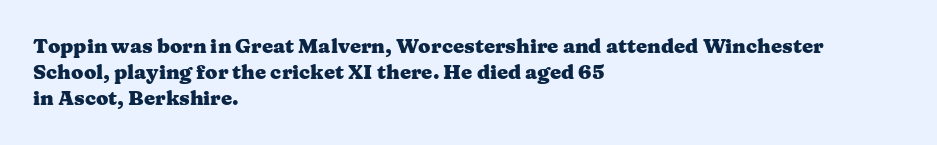
The image shows 20 px bold type, upright; set left-aligned, normal line spacing (1.31x), normal letter spacing, not underlined.
